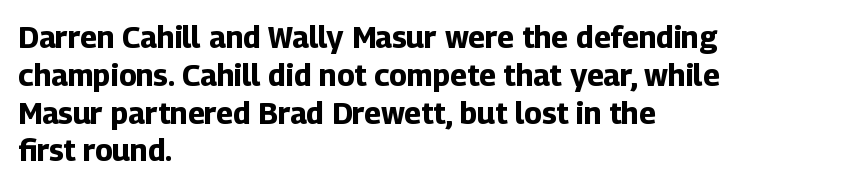
The image shows 30 px bold sans-serif type, upright; set left-aligned, normal line spacing (1.26x), normal letter spacing, not underlined; low stroke contrast and a medium x-height.
